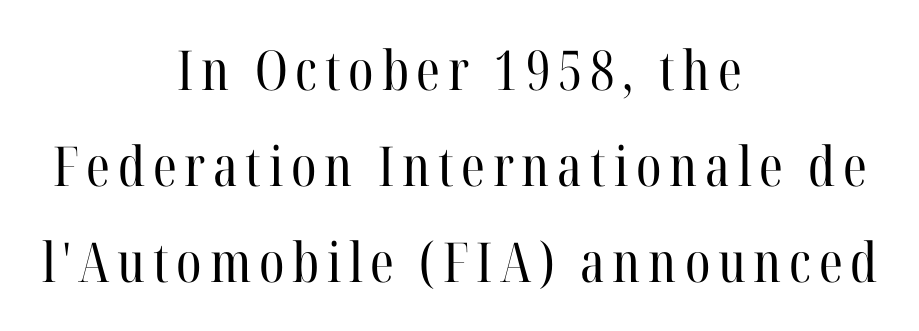
Q: Is the text bold? A: No.
Q: Is the text italic (slanted)? A: No, it is upright.
Q: Is the typeface a serif or a sans-serif typeface? A: Serif.
Q: Is the text underlined? A: No.
Q: How is the paragraph aligned? A: Centered.
Q: Width (condensed, normal, or wide)? A: Condensed.
Q: Stroke contrast? A: High.
Q: x-height? A: Medium.
Q: Monospaced? A: No.
